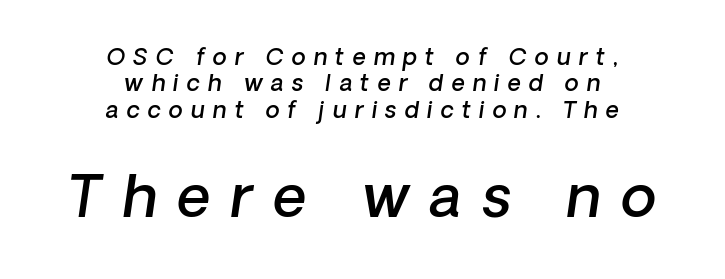
{"italic": "yes", "lean": "right", "slant_degrees": 8, "bold": "semi", "weight": "semibold", "width": "normal", "stroke_contrast": "low", "x_height": "medium", "monospaced": "no", "underline": "no", "align": "center", "line_spacing": "tight", "line_spacing_ratio": 1.15, "letter_spacing": "wide", "letter_spacing_em": 0.35, "larger_block": "second", "size_ratio": 2.52, "glyph_px": 58}
